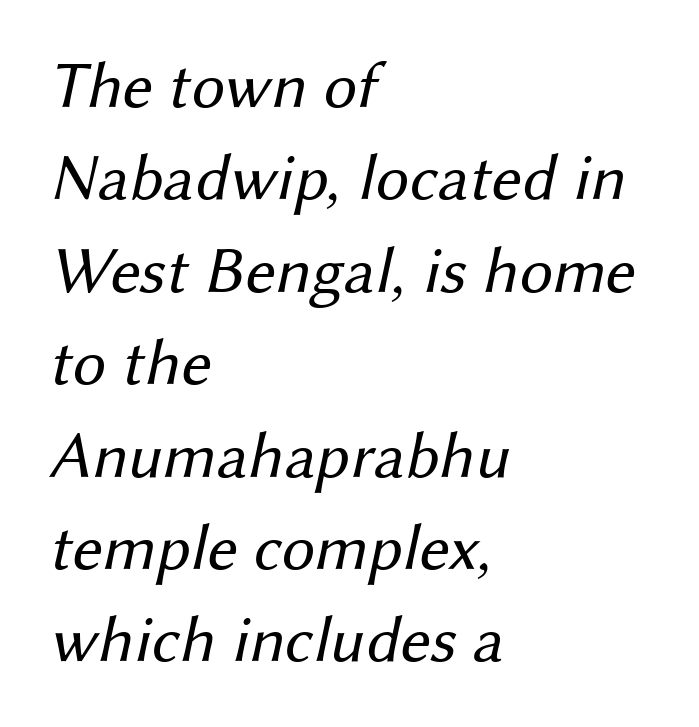
Q: Is the text bold? A: No.
Q: Is the typeface a serif or a sans-serif typeface? A: Sans-serif.
Q: Is the text underlined? A: No.
Q: How is the paragraph aligned? A: Left-aligned.
Q: Is the spacing between letters normal or unusually wide? A: Normal.
Q: Is the spacing between lines tight, normal or loose? A: Normal.
Q: Width (condensed, normal, or wide)? A: Normal.
Q: Stroke contrast? A: Medium.
Q: x-height? A: Medium.
Q: Monospaced? A: No.
